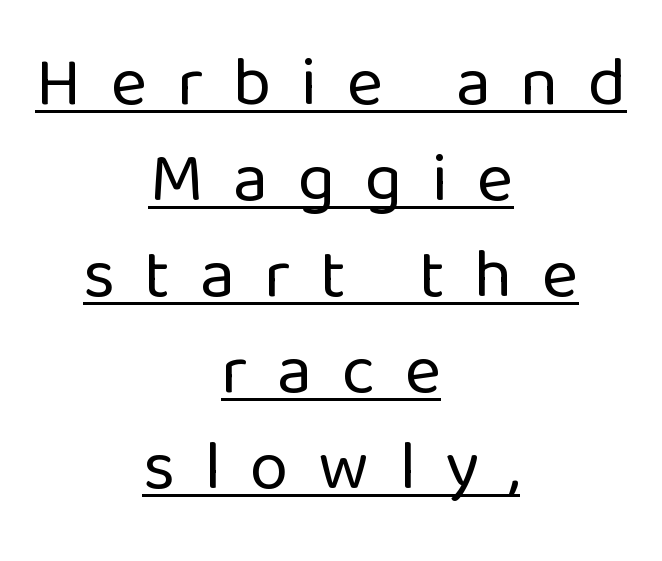
Q: Is the text bold? A: No.
Q: Is the text italic (slanted)? A: No, it is upright.
Q: Is the typeface a serif or a sans-serif typeface? A: Sans-serif.
Q: Is the text underlined? A: Yes.
Q: How is the paragraph aligned? A: Centered.
Q: Is the spacing between letters normal or unusually wide? A: Unusually wide.
Q: Is the spacing between lines tight, normal or loose? A: Normal.
Q: Width (condensed, normal, or wide)? A: Normal.
Q: Stroke contrast? A: Low.
Q: x-height? A: Medium.
Q: Monospaced? A: No.
